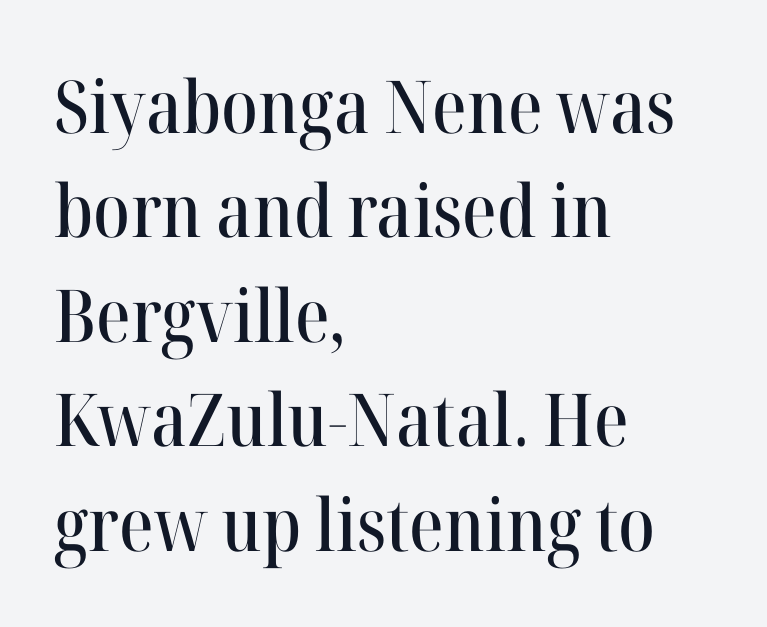
The letters sit at their default tracking, neither squeezed nor spread. Line starts are locked; line ends wander. It's the straight-up-and-down kind of type. The zone under the glyphs is completely vacant.
